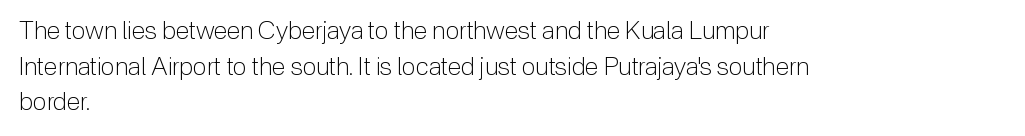
The image shows 25 px text type, upright; set left-aligned, normal line spacing (1.43x), normal letter spacing, not underlined.
